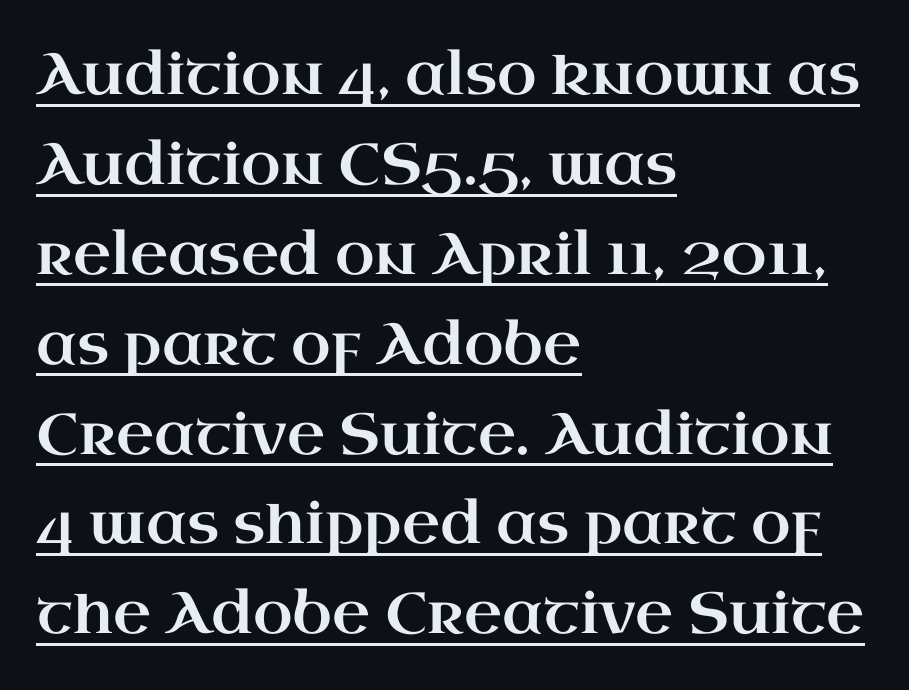
Q: Is the text italic (slanted)? A: No, it is upright.
Q: Is the typeface a serif or a sans-serif typeface? A: Serif.
Q: Is the text underlined? A: Yes.
Q: How is the paragraph aligned? A: Left-aligned.
Q: Is the spacing between letters normal or unusually wide? A: Normal.
Q: Is the spacing between lines tight, normal or loose? A: Normal.
Q: Width (condensed, normal, or wide)? A: Wide.
Q: Stroke contrast? A: High.
Q: x-height? A: Small.
Q: Monospaced? A: No.
